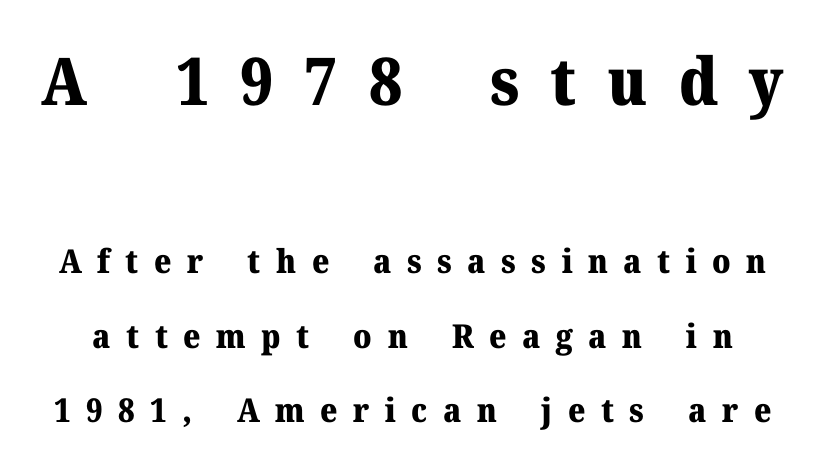
{"serif": "yes", "italic": "no", "bold": "yes", "weight": "heavy", "width": "normal", "stroke_contrast": "medium", "x_height": "medium", "monospaced": "no", "underline": "no", "line_spacing": "loose", "line_spacing_ratio": 2.25, "letter_spacing": "wide", "letter_spacing_em": 0.47, "larger_block": "first", "size_ratio": 2.0, "glyph_px": 66}
